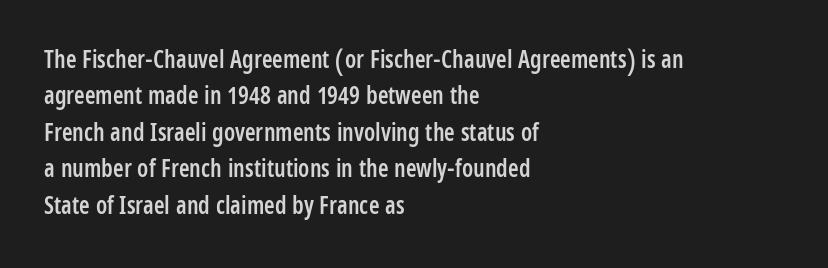
{"italic": "no", "bold": "semi", "underline": "no", "align": "left", "line_spacing": "normal", "line_spacing_ratio": 1.52, "letter_spacing": "normal", "letter_spacing_em": 0.0, "glyph_px": 24}
